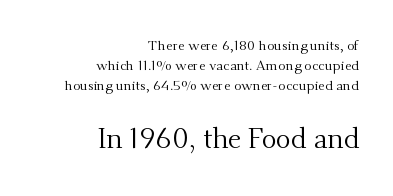
The image shows 28 px regular-weight serif type, upright; set right-aligned, normal line spacing (1.44x), normal letter spacing, not underlined; the second (bottom) block is 2.0x larger; medium stroke contrast and a small x-height.
